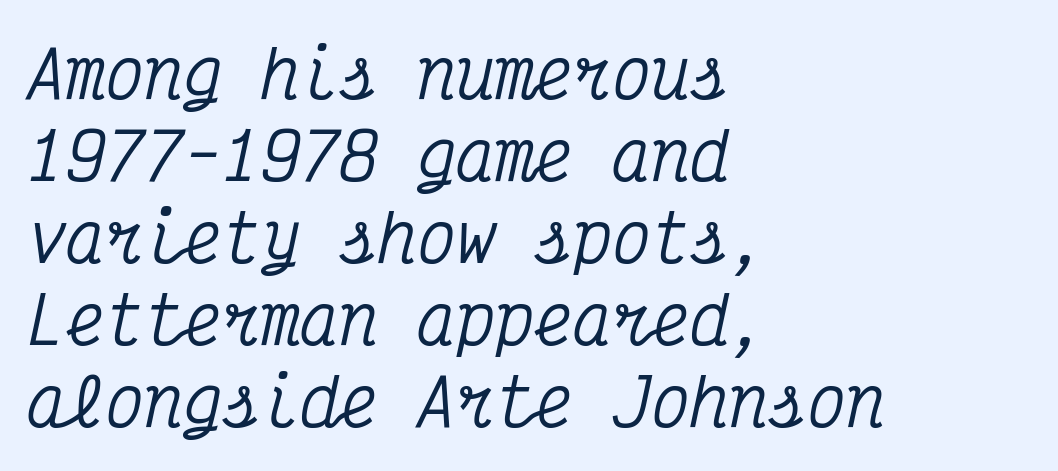
{"serif": "yes", "italic": "yes", "lean": "right", "slant_degrees": 12, "width": "condensed", "stroke_contrast": "medium", "x_height": "medium", "monospaced": "yes", "underline": "no", "align": "left", "line_spacing": "normal", "line_spacing_ratio": 1.26, "letter_spacing": "normal", "letter_spacing_em": 0.0, "glyph_px": 65}
